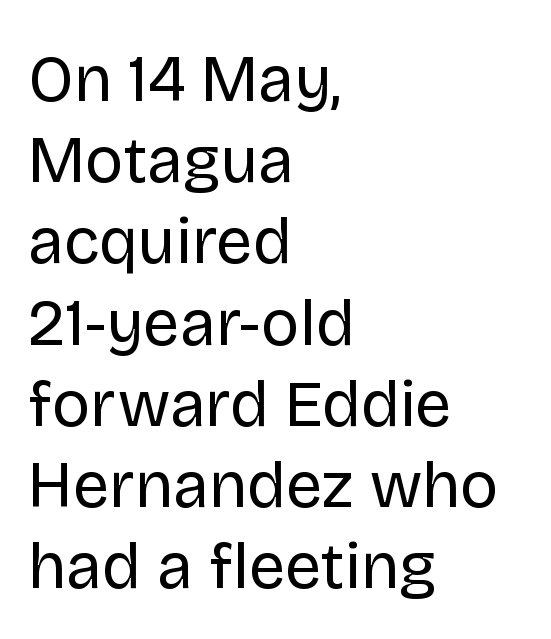
Q: Is the text bold? A: No.
Q: Is the text italic (slanted)? A: No, it is upright.
Q: Is the typeface a serif or a sans-serif typeface? A: Sans-serif.
Q: Is the text underlined? A: No.
Q: How is the paragraph aligned? A: Left-aligned.
Q: Is the spacing between letters normal or unusually wide? A: Normal.
Q: Is the spacing between lines tight, normal or loose? A: Normal.
Q: Width (condensed, normal, or wide)? A: Normal.
Q: Stroke contrast? A: Low.
Q: x-height? A: Large.
Q: Monospaced? A: No.
